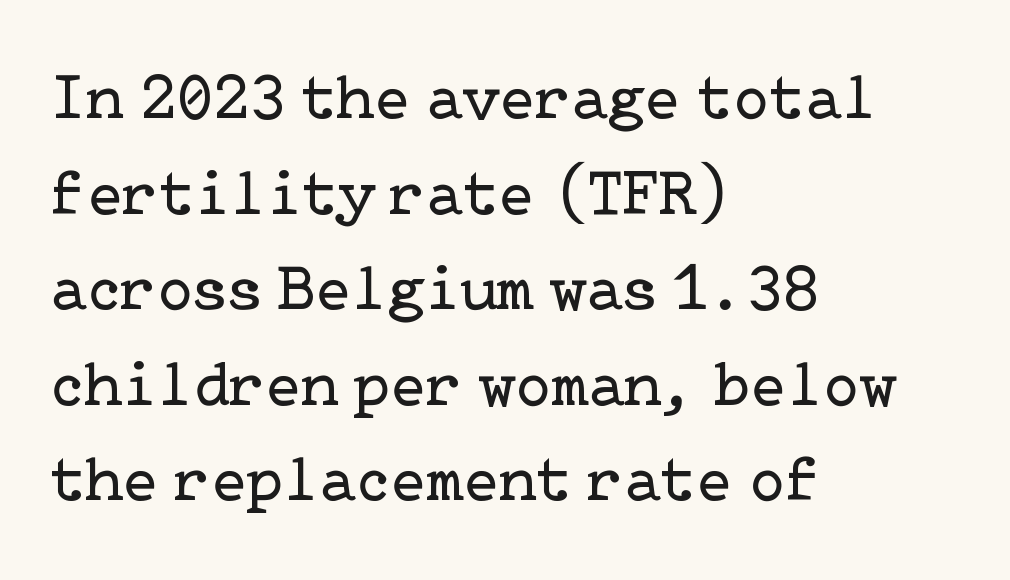
The image shows 65 px regular-weight serif type, upright; set left-aligned, normal line spacing (1.47x), normal letter spacing, not underlined; low stroke contrast and a medium x-height.
